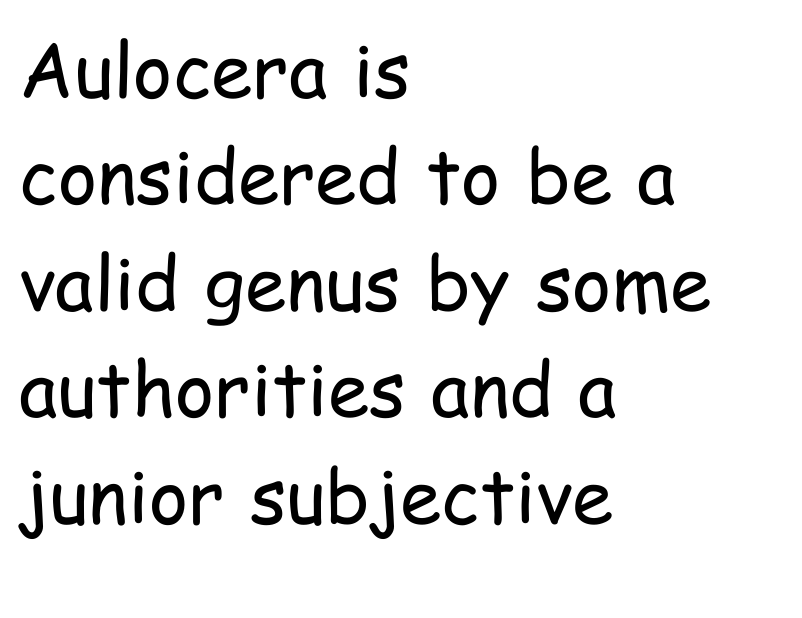
{"serif": "no", "italic": "no", "bold": "no", "weight": "regular", "width": "condensed", "stroke_contrast": "low", "x_height": "medium", "monospaced": "no", "underline": "no", "align": "left", "line_spacing": "normal", "line_spacing_ratio": 1.42, "letter_spacing": "normal", "letter_spacing_em": 0.0, "glyph_px": 75}
